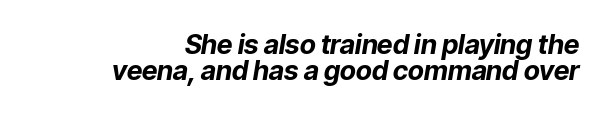
{"italic": "yes", "lean": "right", "slant_degrees": 9, "bold": "yes", "underline": "no", "align": "right", "line_spacing": "tight", "line_spacing_ratio": 0.97, "letter_spacing": "normal", "letter_spacing_em": 0.0, "glyph_px": 27}
